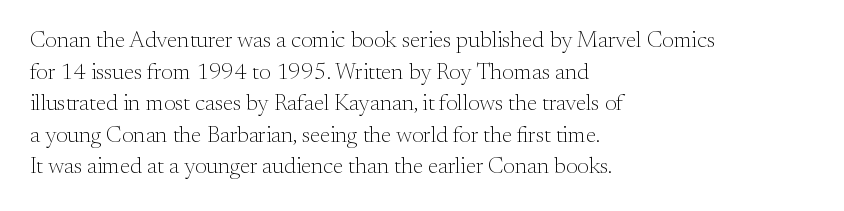
Q: Is the text bold? A: No.
Q: Is the text italic (slanted)? A: No, it is upright.
Q: Is the text underlined? A: No.
Q: How is the paragraph aligned? A: Left-aligned.
Q: Is the spacing between letters normal or unusually wide? A: Normal.
Q: Is the spacing between lines tight, normal or loose? A: Normal.
